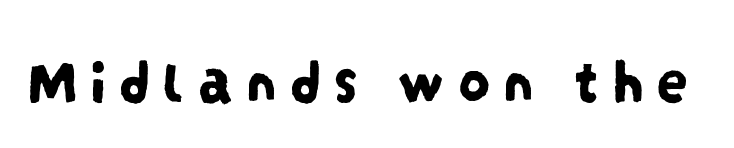
Only glyphs here, with clear space below each row. The characters display no serif detailing; their extremities are plain. The rendering uses natural spacing where letterforms have individual widths.
